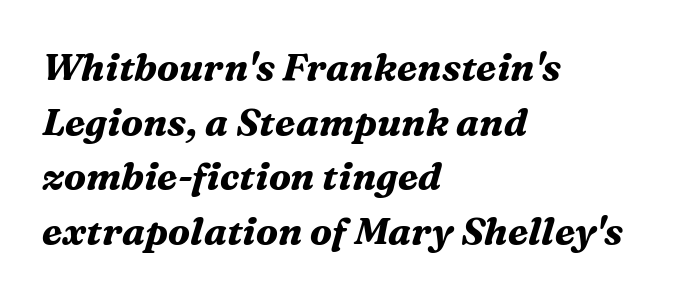
The image shows 38 px bold serif type, italic (leaning right); set left-aligned, normal line spacing (1.44x), normal letter spacing, not underlined; medium stroke contrast and a medium x-height.
